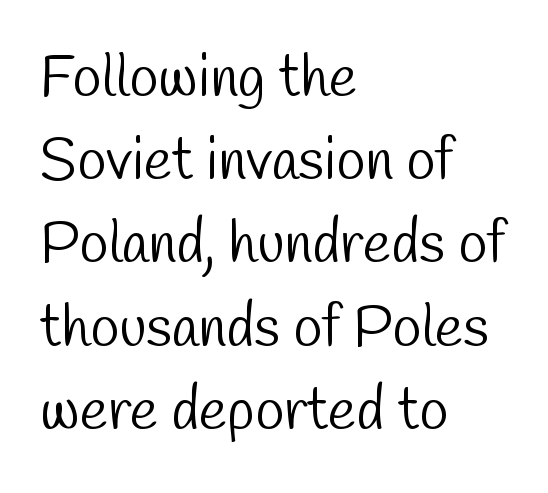
{"serif": "no", "bold": "no", "weight": "light", "width": "condensed", "stroke_contrast": "low", "x_height": "medium", "monospaced": "no", "underline": "no", "align": "left", "line_spacing": "normal", "line_spacing_ratio": 1.41, "letter_spacing": "normal", "letter_spacing_em": 0.0, "glyph_px": 59}
